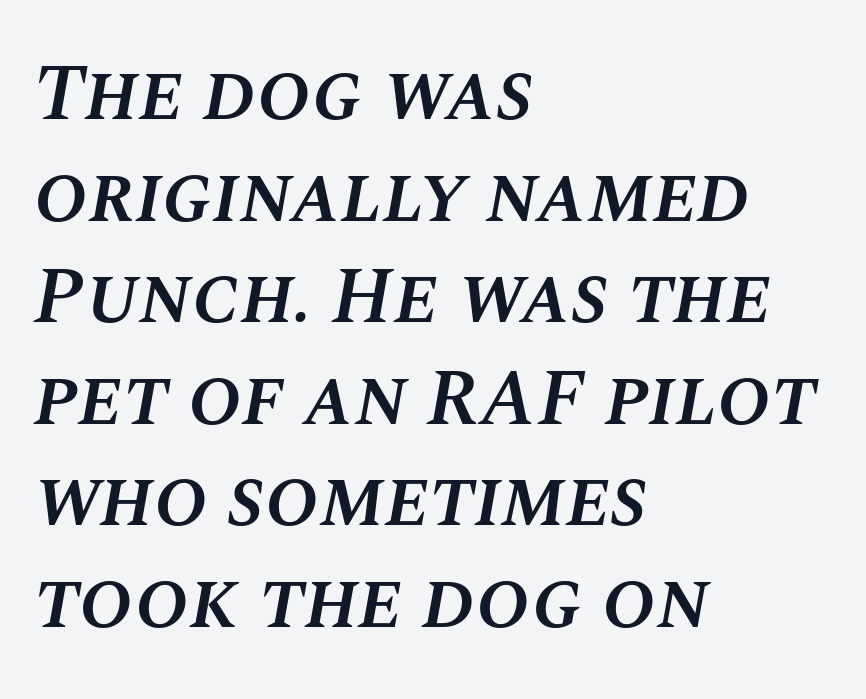
Q: Is the text bold? A: Semi-bold.
Q: Is the text italic (slanted)? A: Yes, it leans right by about 10 degrees.
Q: Is the text underlined? A: No.
Q: How is the paragraph aligned? A: Left-aligned.
Q: Is the spacing between letters normal or unusually wide? A: Normal.
Q: Is the spacing between lines tight, normal or loose? A: Normal.
Q: Width (condensed, normal, or wide)? A: Normal.
Q: Stroke contrast? A: Medium.
Q: x-height? A: Large.
Q: Monospaced? A: No.
